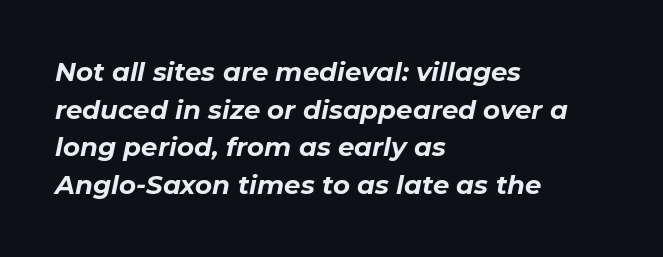
Q: Is the text bold? A: Yes.
Q: Is the text italic (slanted)? A: Yes, it leans right by about 11 degrees.
Q: Is the text underlined? A: No.
Q: How is the paragraph aligned? A: Left-aligned.
Q: Is the spacing between letters normal or unusually wide? A: Normal.
Q: Is the spacing between lines tight, normal or loose? A: Normal.
